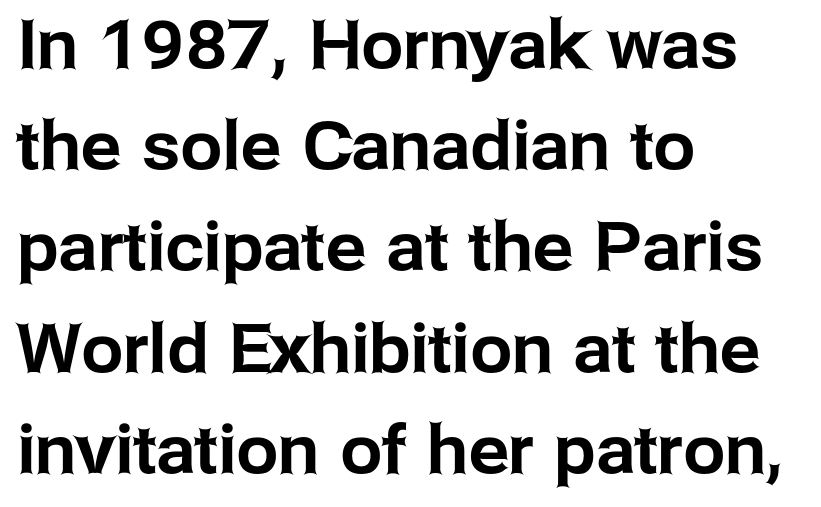
The image shows 67 px sans-serif type, upright; set left-aligned, normal line spacing (1.51x), normal letter spacing, not underlined; low stroke contrast and a medium x-height.
